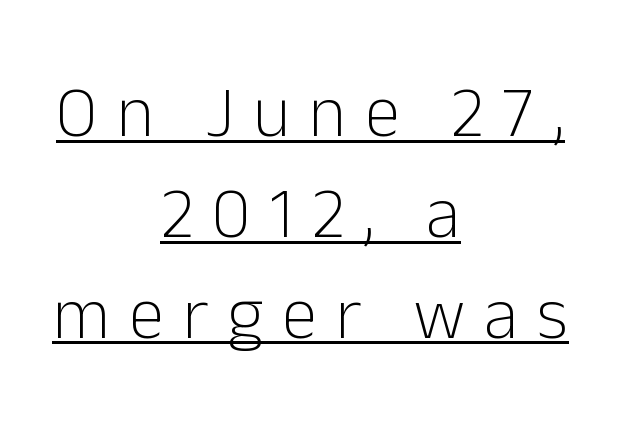
{"serif": "no", "italic": "no", "bold": "no", "weight": "light", "width": "normal", "stroke_contrast": "low", "x_height": "medium", "monospaced": "no", "underline": "yes", "align": "center", "line_spacing": "normal", "line_spacing_ratio": 1.4, "letter_spacing": "wide", "letter_spacing_em": 0.26, "glyph_px": 72}
